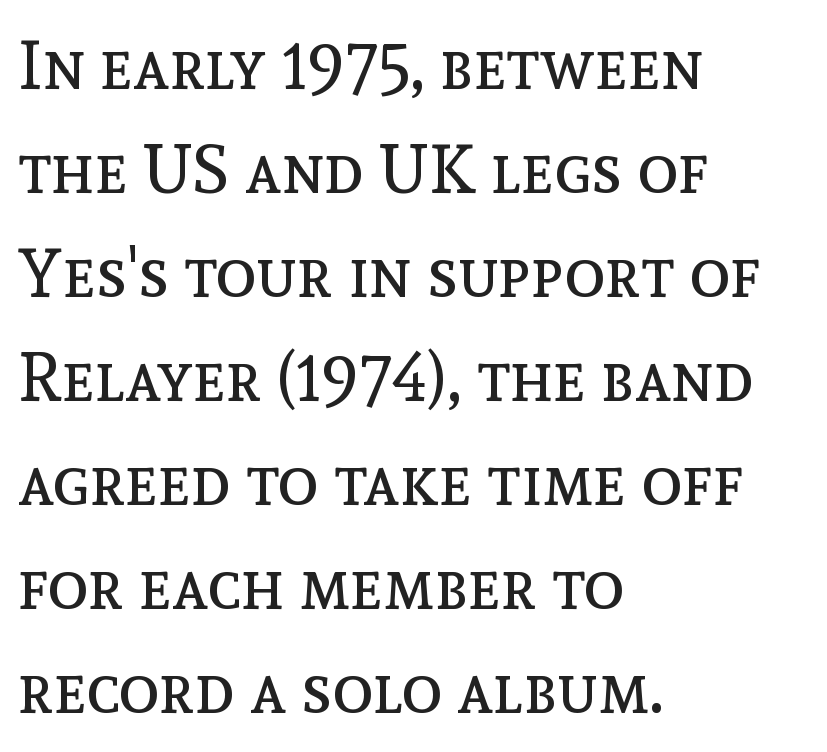
You can tell it's not italic because the verticals are truly vertical. The passage is arranged the way most books set body copy — flush left. Rows of type keep a routine distance in the vertical direction. The letters sit at their default tracking, neither squeezed nor spread. Each letter keeps its own natural width here, so spacing adapts to shape.
